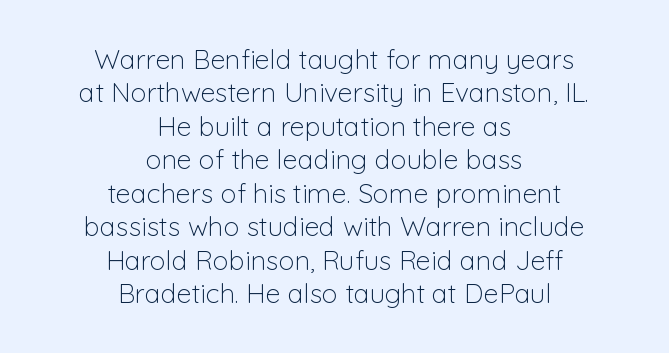
The image shows 27 px text type, upright; set centered, line spacing 1.24x, normal letter spacing, not underlined.
